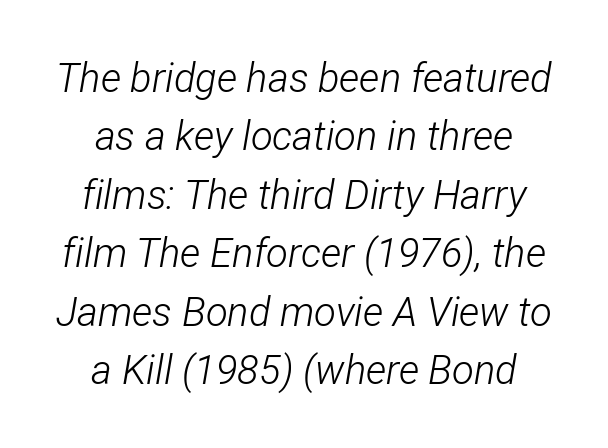
A typesetter would call this zero additional tracking. The passage shown is not bold in any degree. Character widths vary here, with narrow letters taking less room than wide ones. The space directly below the letters is spotless. Vertical spacing — default.
